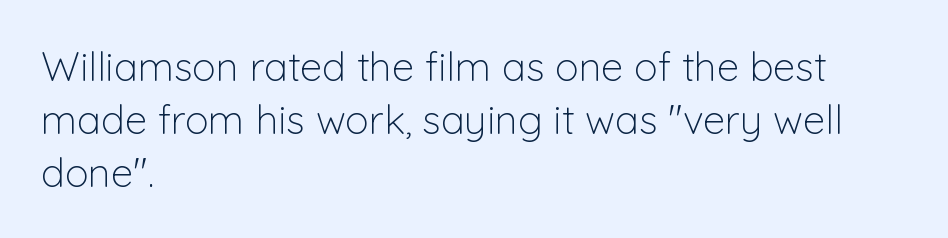
Q: Is the text bold? A: No.
Q: Is the text italic (slanted)? A: No, it is upright.
Q: Is the typeface a serif or a sans-serif typeface? A: Sans-serif.
Q: Is the text underlined? A: No.
Q: How is the paragraph aligned? A: Left-aligned.
Q: Is the spacing between letters normal or unusually wide? A: Normal.
Q: Is the spacing between lines tight, normal or loose? A: Normal.
Q: Width (condensed, normal, or wide)? A: Normal.
Q: Stroke contrast? A: Low.
Q: x-height? A: Medium.
Q: Monospaced? A: No.
